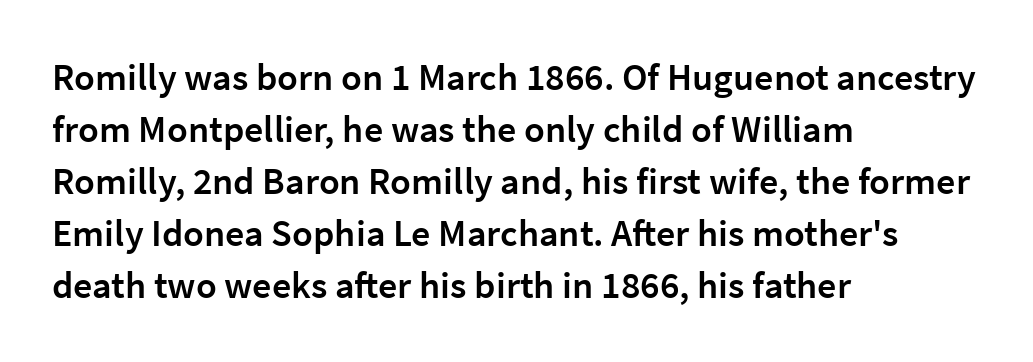
The specimen omits any rule beneath the text block's lines. Honestly, the letter spacing is just normal — you wouldn't notice it. Horizontal bands of white between lines are of average thickness. These lines are rendered in a variable-pitch font. The lettering stays uniformly vertical, giving the passage a roman look. The face used here is a sans, in the tradition of grotesques and geometrics.
